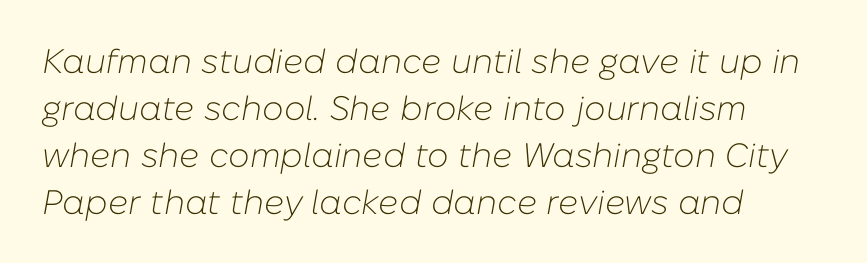
Q: Is the text bold? A: No.
Q: Is the text italic (slanted)? A: Yes, it leans right by about 10 degrees.
Q: Is the text underlined? A: No.
Q: How is the paragraph aligned? A: Left-aligned.
Q: Is the spacing between letters normal or unusually wide? A: Normal.
Q: Is the spacing between lines tight, normal or loose? A: Normal.
Q: Width (condensed, normal, or wide)? A: Normal.
Q: Stroke contrast? A: Low.
Q: x-height? A: Medium.
Q: Monospaced? A: No.
